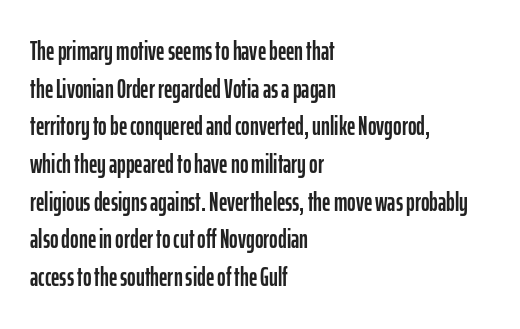
Q: Is the text italic (slanted)? A: No, it is upright.
Q: Is the text underlined? A: No.
Q: How is the paragraph aligned? A: Left-aligned.
Q: Is the spacing between letters normal or unusually wide? A: Normal.
Q: Is the spacing between lines tight, normal or loose? A: Normal.
